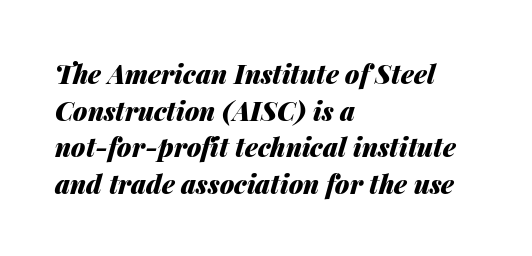
{"italic": "yes", "lean": "right", "slant_degrees": 14, "bold": "yes", "underline": "no", "align": "left", "line_spacing": "normal", "line_spacing_ratio": 1.41, "letter_spacing": "normal", "letter_spacing_em": 0.0, "glyph_px": 26}
